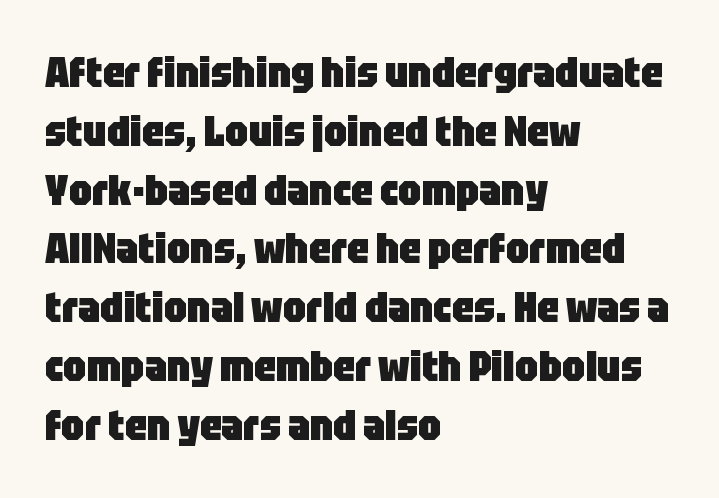
Is the letter spacing exaggerated? No — it looks like the ordinary default. These lines are rendered in a variable-pitch font. How would I describe the line gaps? Plain and ordinary. Do the letters lean? They stand straight. Bare-footed words on every line.
